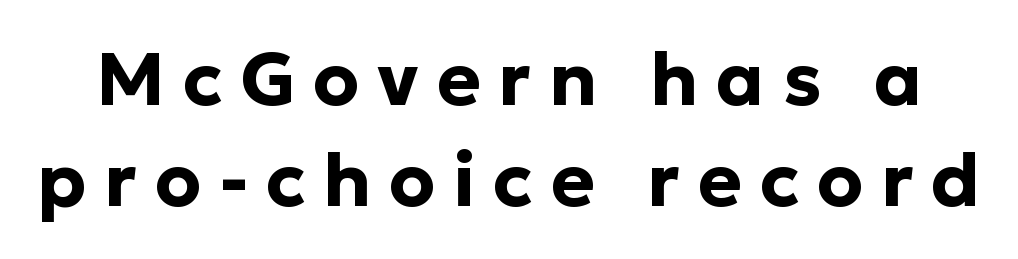
The image shows 74 px bold sans-serif type, upright; set normal line spacing (1.36x), unusually wide letter spacing (+0.24 em), not underlined; low stroke contrast and a medium x-height.
